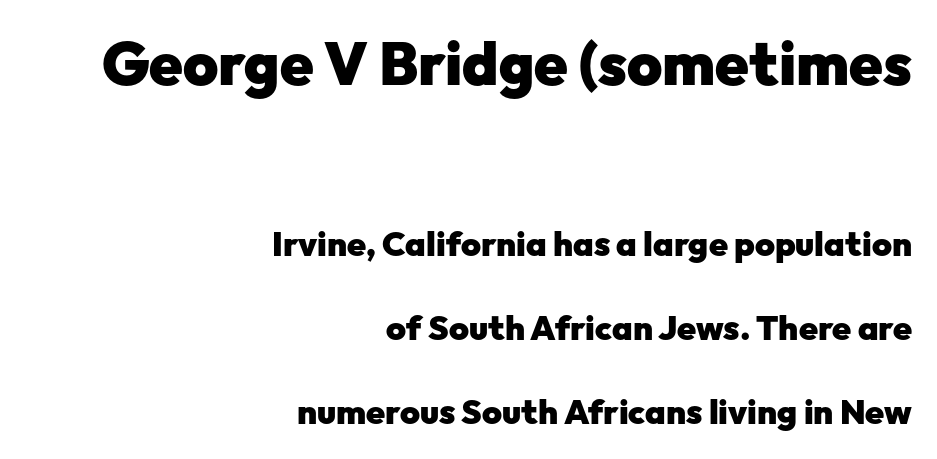
Scale decreases going downward across the two blocks. Short note: letters normally spaced. Its strokes are broad and dark, the hallmark of bold type. Widely set lines give the paragraph a tall, airy silhouette.
